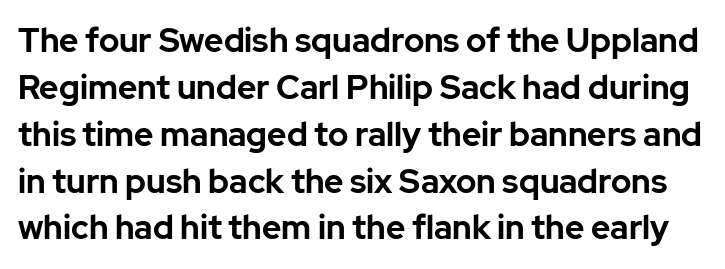
Q: Is the text bold? A: Yes.
Q: Is the text italic (slanted)? A: No, it is upright.
Q: Is the typeface a serif or a sans-serif typeface? A: Sans-serif.
Q: Is the text underlined? A: No.
Q: Is the spacing between letters normal or unusually wide? A: Normal.
Q: Is the spacing between lines tight, normal or loose? A: Normal.
Q: Width (condensed, normal, or wide)? A: Normal.
Q: Stroke contrast? A: Low.
Q: x-height? A: Medium.
Q: Monospaced? A: No.
